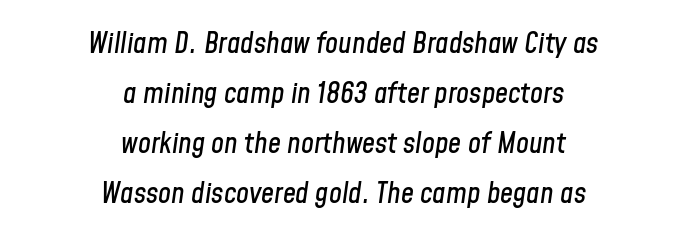
Character widths vary here, with narrow letters taking less room than wide ones. In terms of posture, this sample is oblique. Rule under the text: the space is simply empty. The whitespace from short lines is split evenly between both sides. The letters sit at their default tracking, neither squeezed nor spread.
